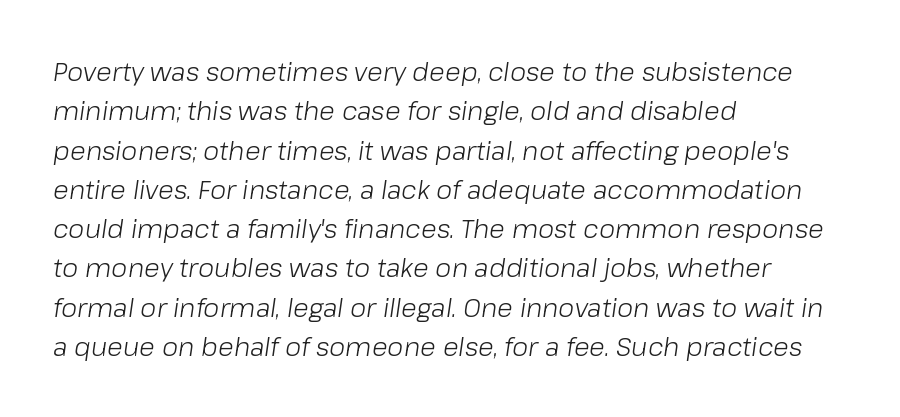
{"italic": "yes", "lean": "right", "slant_degrees": 8, "bold": "no", "underline": "no", "align": "left", "line_spacing": "normal", "line_spacing_ratio": 1.51, "letter_spacing": "normal", "letter_spacing_em": 0.0, "glyph_px": 26}
